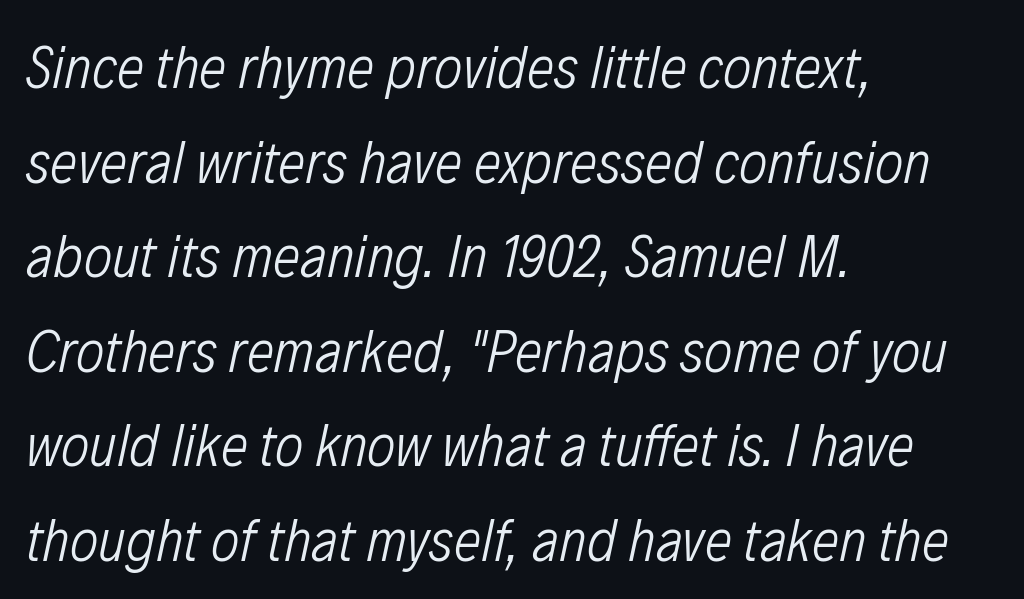
Q: Is the text bold? A: No.
Q: Is the text italic (slanted)? A: Yes, it leans right by about 12 degrees.
Q: Is the text underlined? A: No.
Q: How is the paragraph aligned? A: Left-aligned.
Q: Is the spacing between letters normal or unusually wide? A: Normal.
Q: Is the spacing between lines tight, normal or loose? A: Normal.
Q: Width (condensed, normal, or wide)? A: Condensed.
Q: Stroke contrast? A: Low.
Q: x-height? A: Medium.
Q: Monospaced? A: No.
